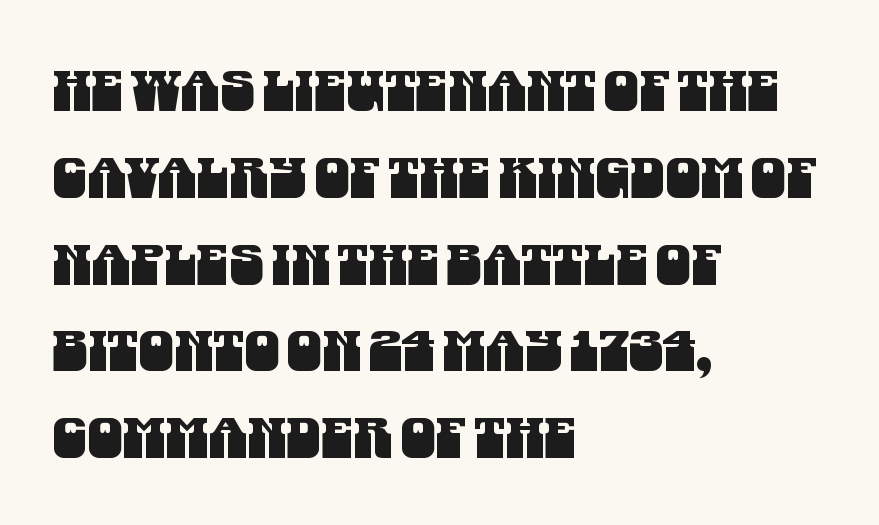
{"serif": "no", "width": "condensed", "stroke_contrast": "medium", "x_height": "large", "monospaced": "no", "underline": "no", "align": "left", "line_spacing": "normal", "line_spacing_ratio": 1.55, "letter_spacing": "normal", "letter_spacing_em": 0.0, "glyph_px": 56}
